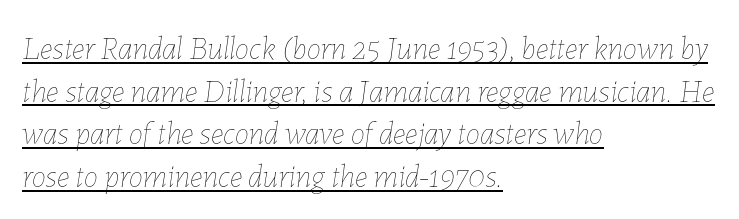
Q: Is the text bold? A: No.
Q: Is the text italic (slanted)? A: Yes, it leans right by about 7 degrees.
Q: Is the text underlined? A: Yes.
Q: How is the paragraph aligned? A: Left-aligned.
Q: Is the spacing between letters normal or unusually wide? A: Normal.
Q: Is the spacing between lines tight, normal or loose? A: Normal.
Q: Width (condensed, normal, or wide)? A: Normal.
Q: Stroke contrast? A: Low.
Q: x-height? A: Medium.
Q: Monospaced? A: No.
